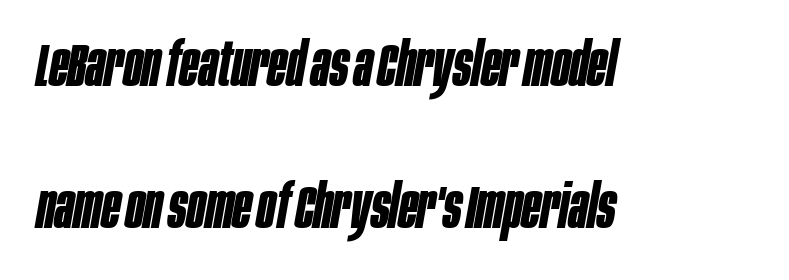
The leading is generous, giving the passage an open texture. Words appear dense and cohesive because spacing is normal. Does the copy run flush right? No — it runs flush left. Underlining? Definitely not there.
